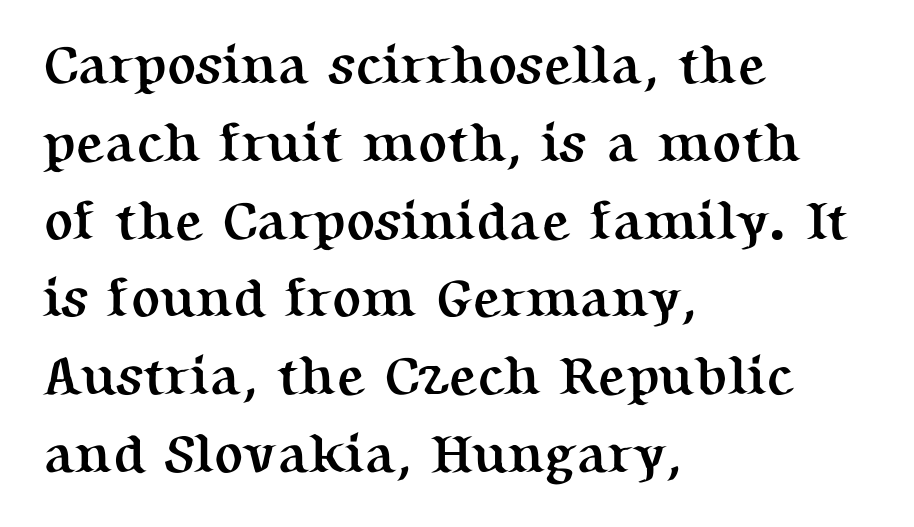
The passage shown is typed in a proportional face where columns would drift. Honestly, there is no underline to notice here at all. These lines were composed using upright roman letters. You could call the tracking neutral — neither tight nor loose.
